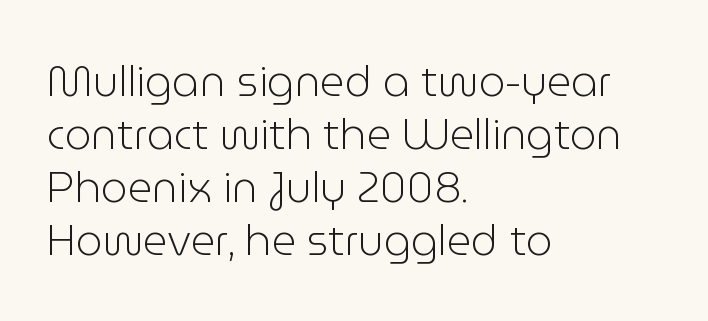
Q: Is the text bold? A: No.
Q: Is the text italic (slanted)? A: No, it is upright.
Q: Is the typeface a serif or a sans-serif typeface? A: Sans-serif.
Q: Is the text underlined? A: No.
Q: How is the paragraph aligned? A: Left-aligned.
Q: Is the spacing between letters normal or unusually wide? A: Normal.
Q: Is the spacing between lines tight, normal or loose? A: Normal.
Q: Width (condensed, normal, or wide)? A: Normal.
Q: Stroke contrast? A: Low.
Q: x-height? A: Medium.
Q: Monospaced? A: No.
